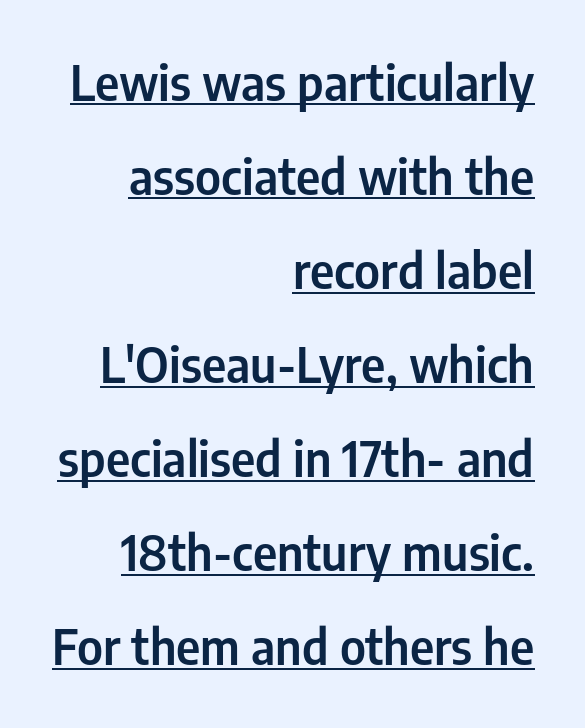
The image shows 48 px condensed sans-serif type, upright; set right-aligned, loose line spacing (1.96x), normal letter spacing, underlined; low stroke contrast and a medium x-height.
